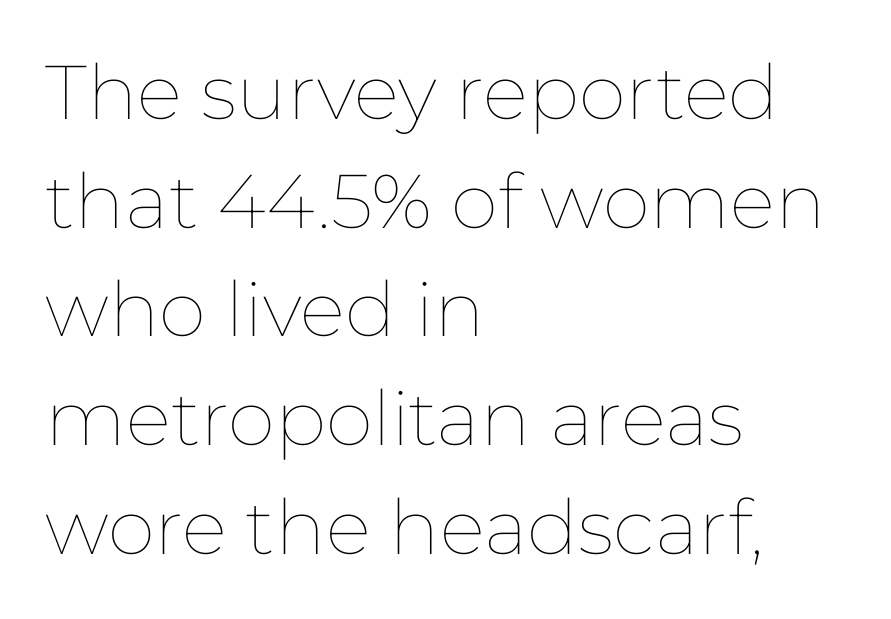
{"italic": "no", "bold": "no", "weight": "thin", "width": "normal", "stroke_contrast": "low", "x_height": "medium", "monospaced": "no", "underline": "no", "align": "left", "line_spacing": "normal", "line_spacing_ratio": 1.43, "letter_spacing": "normal", "letter_spacing_em": 0.0, "glyph_px": 76}
